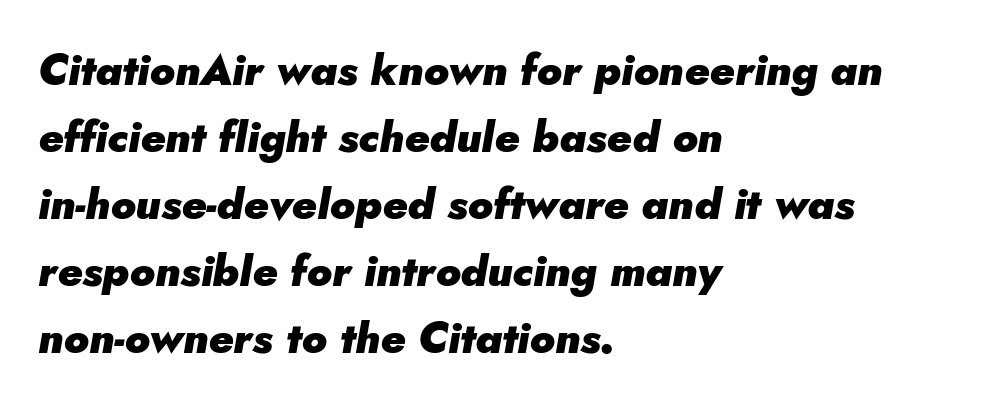
Q: Is the text bold? A: Yes.
Q: Is the text italic (slanted)? A: Yes, it leans right by about 5 degrees.
Q: Is the text underlined? A: No.
Q: How is the paragraph aligned? A: Left-aligned.
Q: Is the spacing between letters normal or unusually wide? A: Normal.
Q: Is the spacing between lines tight, normal or loose? A: Normal.
Q: Width (condensed, normal, or wide)? A: Normal.
Q: Stroke contrast? A: Low.
Q: x-height? A: Small.
Q: Monospaced? A: No.
